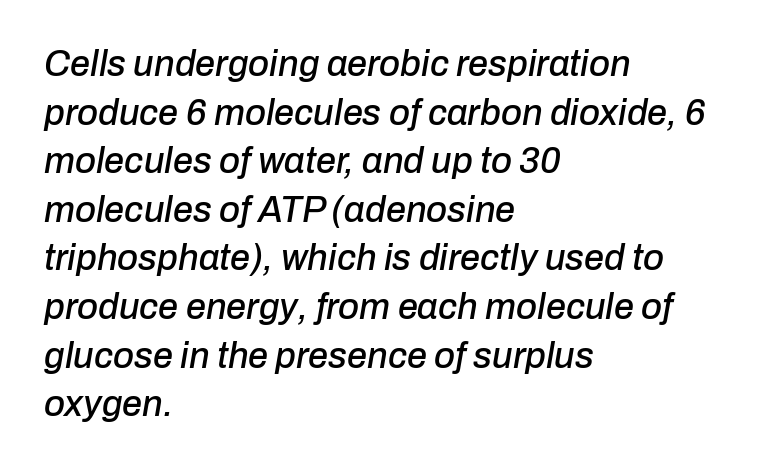
{"italic": "yes", "lean": "right", "slant_degrees": 10, "width": "normal", "stroke_contrast": "low", "x_height": "medium", "monospaced": "no", "underline": "no", "align": "left", "line_spacing": "normal", "line_spacing_ratio": 1.35, "letter_spacing": "normal", "letter_spacing_em": 0.0, "glyph_px": 36}
